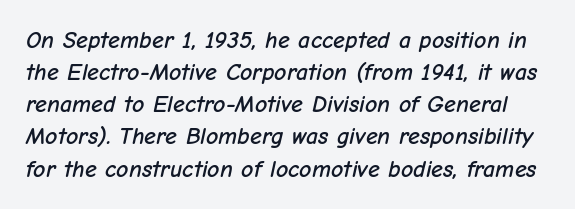
Q: Is the text italic (slanted)? A: Yes, it leans right by about 12 degrees.
Q: Is the text underlined? A: No.
Q: Is the spacing between letters normal or unusually wide? A: Normal.
Q: Is the spacing between lines tight, normal or loose? A: Normal.
